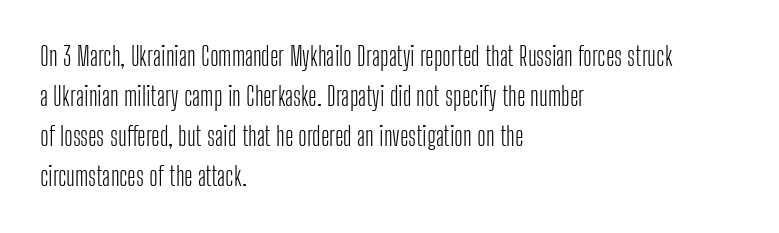
Descender tails drop into unmarked territory. Stroke mass is kept to a normal reading level or below. Default kerning and tracking; the words read as compact shapes. Teacher's note: observe the even left margin — that is flush-left alignment.
